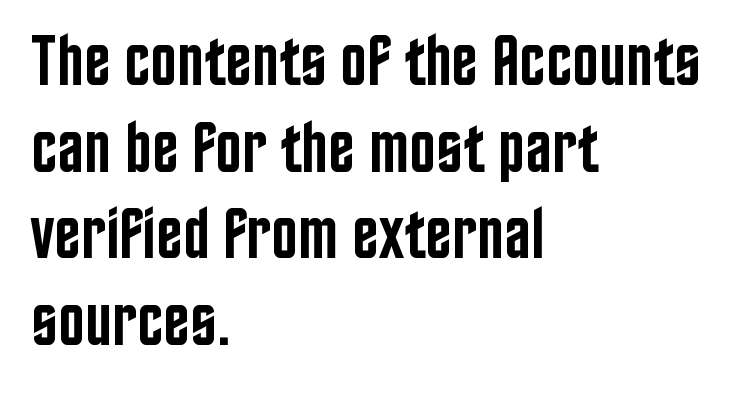
{"serif": "no", "italic": "no", "bold": "semi", "weight": "semibold", "width": "condensed", "stroke_contrast": "low", "x_height": "large", "monospaced": "no", "underline": "no", "align": "left", "line_spacing_ratio": 1.22, "letter_spacing": "normal", "letter_spacing_em": 0.0, "glyph_px": 71}
